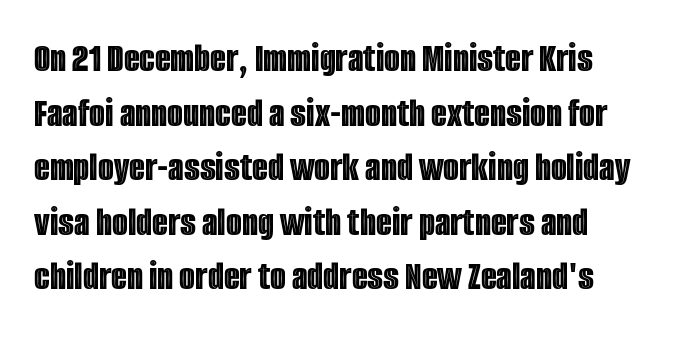
Students, note that the glyphs here touch the page at normal intervals. Horizontally, the lines are justified to the leading edge only. Varying glyph widths throughout — classic text-font behaviour. Rule under the text: the space is simply empty. If you drew a line through each stem, it would be perfectly vertical.
